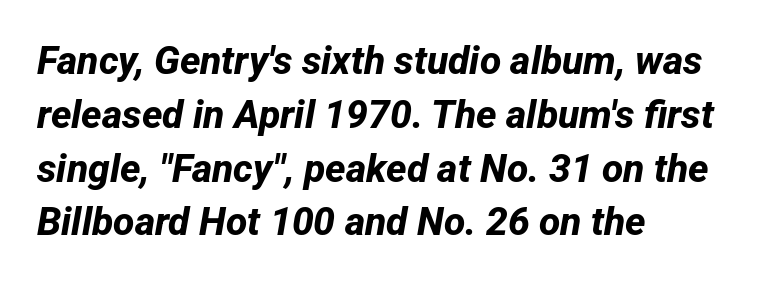
The image shows 39 px bold sans-serif type; set left-aligned, normal line spacing (1.38x), normal letter spacing, not underlined; low stroke contrast and a medium x-height.
